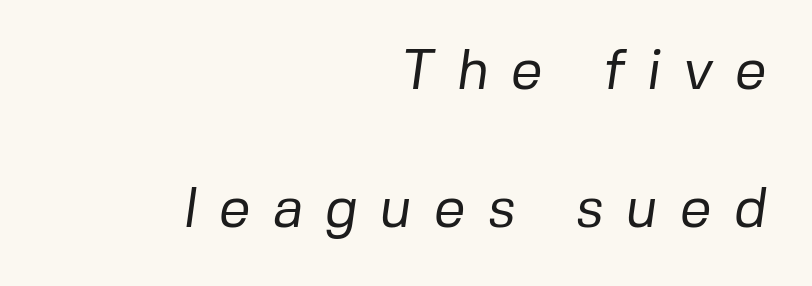
{"serif": "no", "bold": "no", "weight": "regular", "width": "normal", "stroke_contrast": "low", "x_height": "medium", "monospaced": "no", "underline": "no", "align": "right", "line_spacing": "loose", "line_spacing_ratio": 2.46, "letter_spacing": "wide", "letter_spacing_em": 0.39, "glyph_px": 56}
